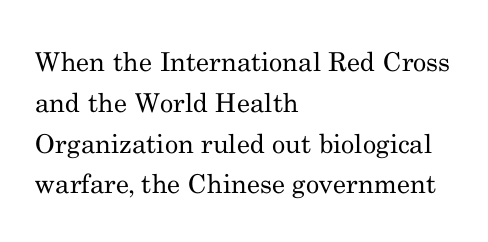
The gap between lines stays unmarked. No extra tracking has been applied to these lines. Does the leading feel generous? No, just average. Short and long lines alike share a common starting point at left.
